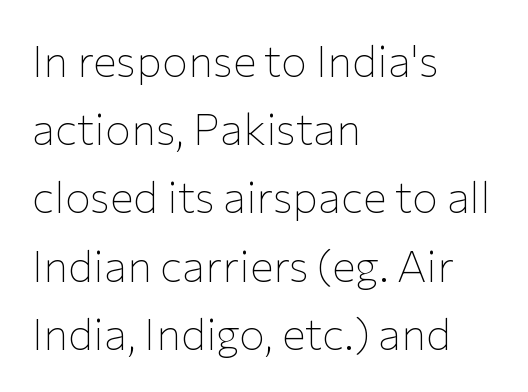
{"serif": "no", "italic": "no", "bold": "no", "weight": "thin", "width": "normal", "stroke_contrast": "low", "x_height": "medium", "monospaced": "no", "underline": "no", "align": "left", "line_spacing": "normal", "line_spacing_ratio": 1.55, "letter_spacing": "normal", "letter_spacing_em": 0.0, "glyph_px": 44}
